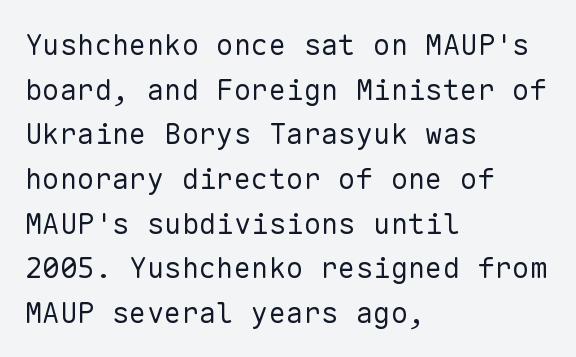
Q: Is the text bold? A: No.
Q: Is the text italic (slanted)? A: No, it is upright.
Q: Is the typeface a serif or a sans-serif typeface? A: Sans-serif.
Q: Is the text underlined? A: No.
Q: How is the paragraph aligned? A: Left-aligned.
Q: Is the spacing between letters normal or unusually wide? A: Normal.
Q: Is the spacing between lines tight, normal or loose? A: Normal.
Q: Width (condensed, normal, or wide)? A: Normal.
Q: Stroke contrast? A: Low.
Q: x-height? A: Medium.
Q: Monospaced? A: Yes.
